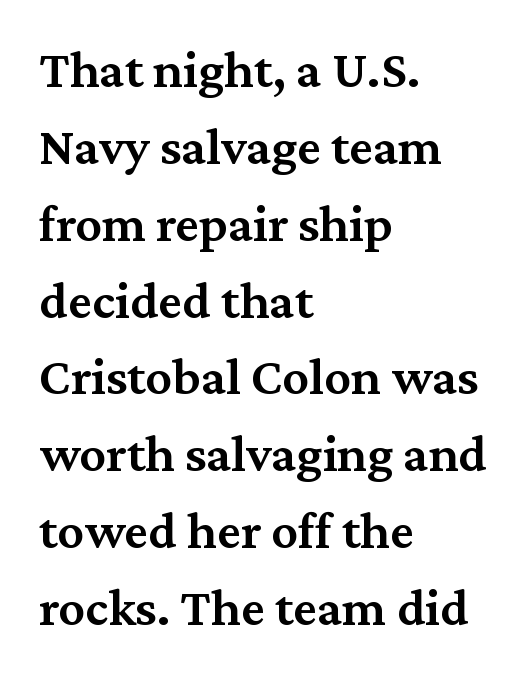
The image shows 53 px semibold serif type, upright; set left-aligned, normal line spacing (1.45x), normal letter spacing, not underlined; medium stroke contrast and a medium x-height.
